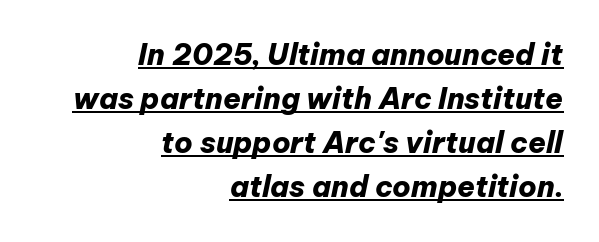
Does extra space separate the letters? No, they use regular spacing. Heavy-handed strokes throughout: this text is bold. The specimen includes a rule beneath the text block's lines. These lines stack with their right ends in a neat column. In terms of leading, this rendering sits right in the middle.
